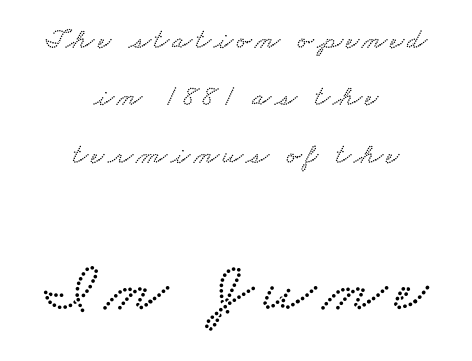
Regarding leading, the lines here are spaced well apart. Centered paragraph, ragged on both sides. Looks like regular typesetting: each glyph gets only the width it needs. No word sits above an underline. The lower block of text is set noticeably larger than the block above it.
